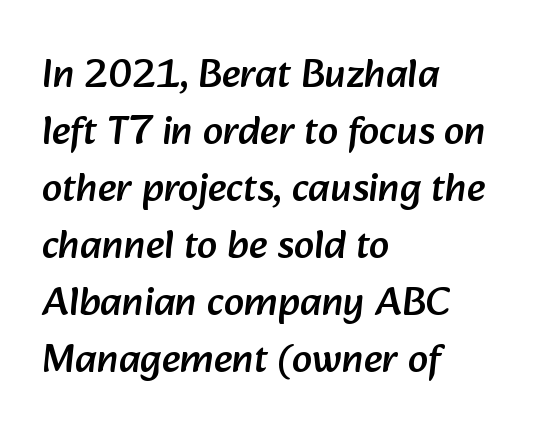
Q: Is the typeface a serif or a sans-serif typeface? A: Sans-serif.
Q: Is the text underlined? A: No.
Q: How is the paragraph aligned? A: Left-aligned.
Q: Is the spacing between letters normal or unusually wide? A: Normal.
Q: Is the spacing between lines tight, normal or loose? A: Normal.
Q: Width (condensed, normal, or wide)? A: Normal.
Q: Stroke contrast? A: Low.
Q: x-height? A: Medium.
Q: Monospaced? A: No.
